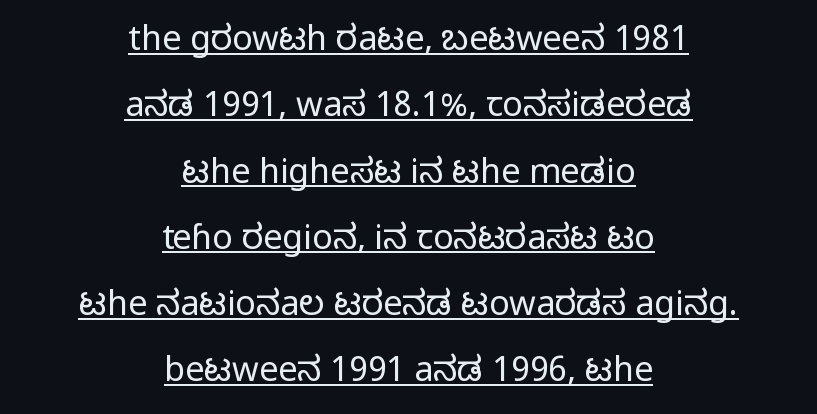
{"serif": "no", "italic": "no", "width": "condensed", "stroke_contrast": "medium", "monospaced": "no", "underline": "yes", "align": "center", "line_spacing": "loose", "line_spacing_ratio": 1.95, "letter_spacing": "normal", "letter_spacing_em": 0.0, "glyph_px": 34}
